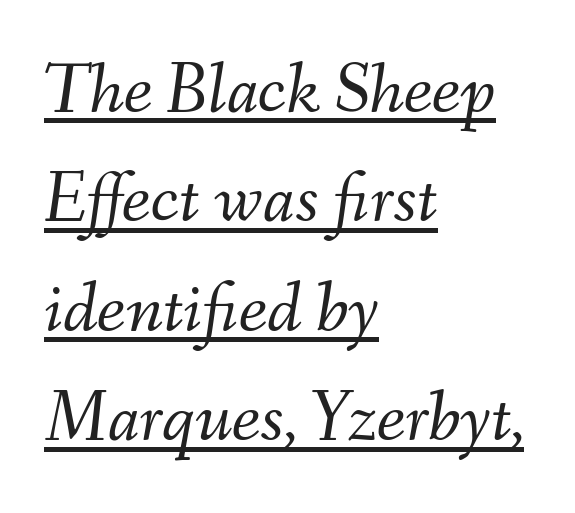
{"italic": "yes", "lean": "right", "slant_degrees": 9, "bold": "no", "weight": "light", "width": "normal", "stroke_contrast": "medium", "x_height": "small", "monospaced": "no", "underline": "yes", "align": "left", "line_spacing": "normal", "line_spacing_ratio": 1.52, "letter_spacing": "normal", "letter_spacing_em": 0.0, "glyph_px": 72}
